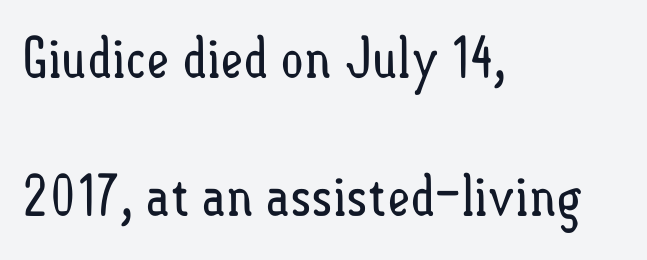
No letter is thick-stroked: the sample isn't bold. Casual observation: everything's shoved over to the left. Varying glyph widths throughout — classic text-font behaviour. Does the leading feel generous? Absolutely, it's lavish.
